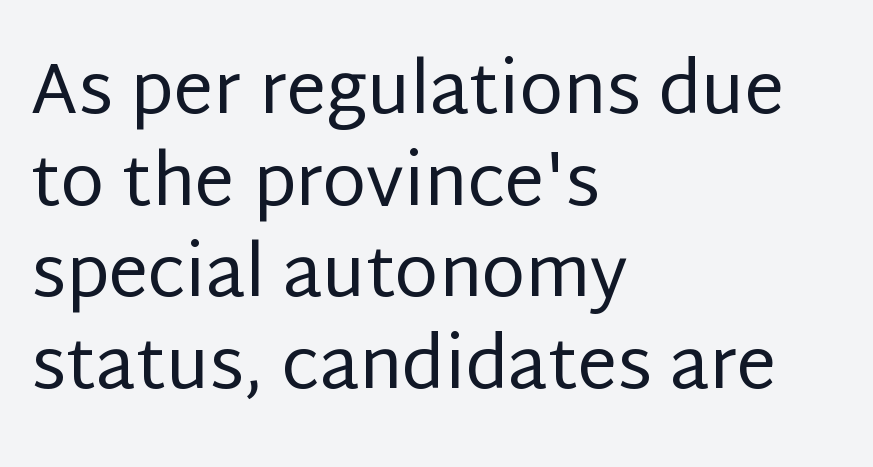
{"serif": "no", "italic": "no", "bold": "no", "weight": "regular", "width": "normal", "stroke_contrast": "low", "x_height": "large", "monospaced": "no", "underline": "no", "align": "left", "line_spacing": "normal", "line_spacing_ratio": 1.29, "letter_spacing": "normal", "letter_spacing_em": 0.0, "glyph_px": 71}
